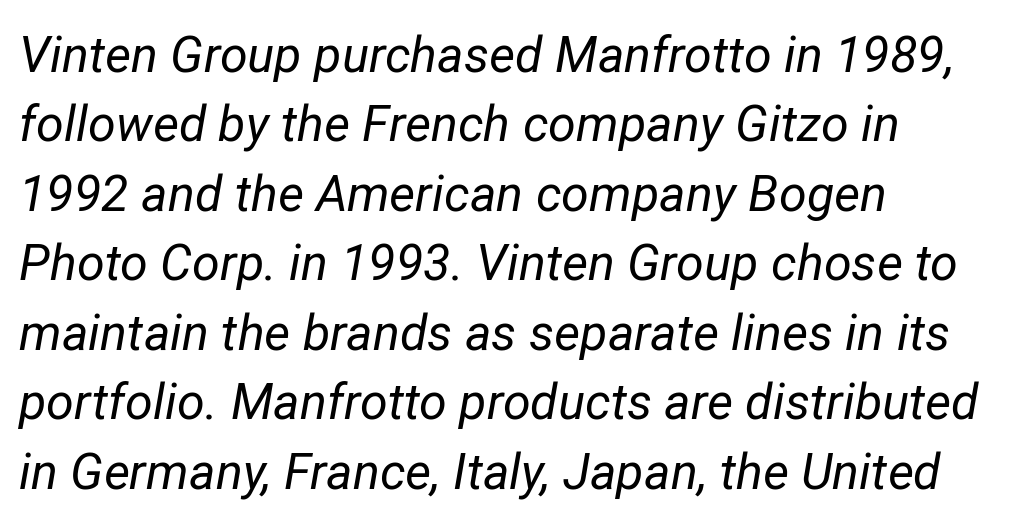
{"italic": "yes", "lean": "right", "slant_degrees": 12, "bold": "no", "weight": "regular", "width": "normal", "stroke_contrast": "low", "x_height": "medium", "monospaced": "no", "underline": "no", "align": "left", "line_spacing": "normal", "line_spacing_ratio": 1.39, "letter_spacing": "normal", "letter_spacing_em": 0.0, "glyph_px": 50}
